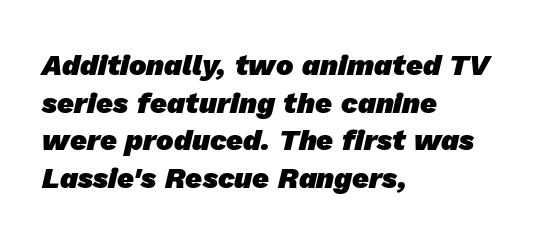
Summary of weight: heavy, a full bold. Horizontal alignment here is leftward, the default for most running prose. The rendering uses a moderate line-height, typical for paragraphs. How are the letters spaced? Ordinarily, with no added tracking. The space beneath each line is pristine and unruled. Each letter keeps its own natural width here, so spacing adapts to shape.
